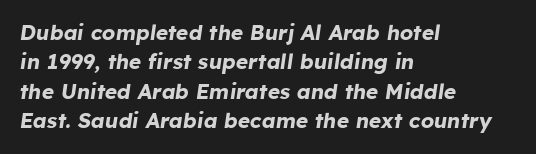
Q: Is the text bold? A: Yes.
Q: Is the text italic (slanted)? A: Yes, it leans right by about 8 degrees.
Q: Is the text underlined? A: No.
Q: How is the paragraph aligned? A: Left-aligned.
Q: Is the spacing between letters normal or unusually wide? A: Normal.
Q: Is the spacing between lines tight, normal or loose? A: Normal.
